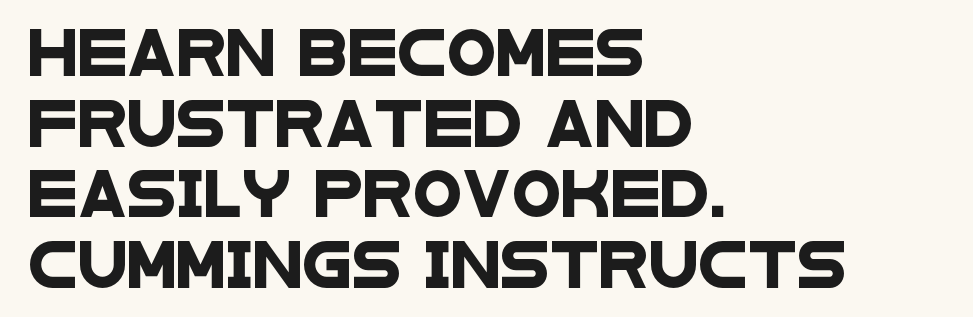
The horizontal fit of the characters is conventional and even. Looks like regular typesetting: each glyph gets only the width it needs. Unmarked baselines from the first word to the last. Typographically, this falls in the sans-serif category. The rendering uses a moderate line-height, typical for paragraphs. Caption: multi-line text, flush left, ragged right.
